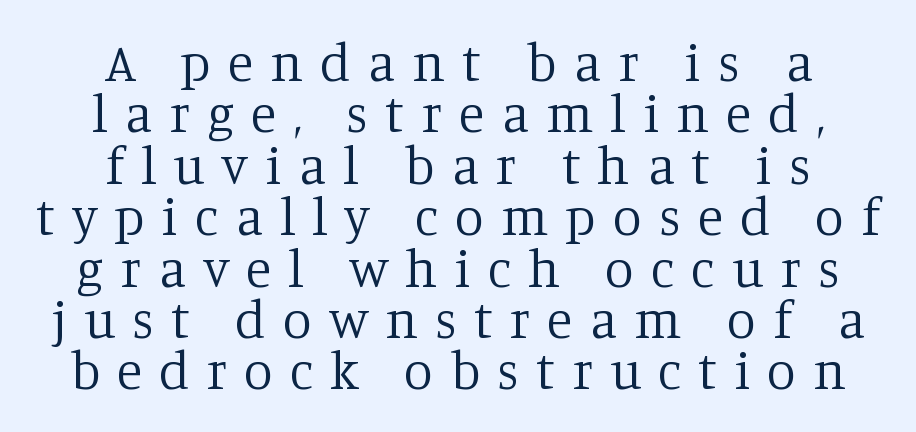
Q: Is the text bold? A: No.
Q: Is the text italic (slanted)? A: No, it is upright.
Q: Is the typeface a serif or a sans-serif typeface? A: Serif.
Q: Is the text underlined? A: No.
Q: How is the paragraph aligned? A: Centered.
Q: Is the spacing between letters normal or unusually wide? A: Unusually wide.
Q: Is the spacing between lines tight, normal or loose? A: Tight.
Q: Width (condensed, normal, or wide)? A: Normal.
Q: Stroke contrast? A: Low.
Q: x-height? A: Large.
Q: Monospaced? A: No.
